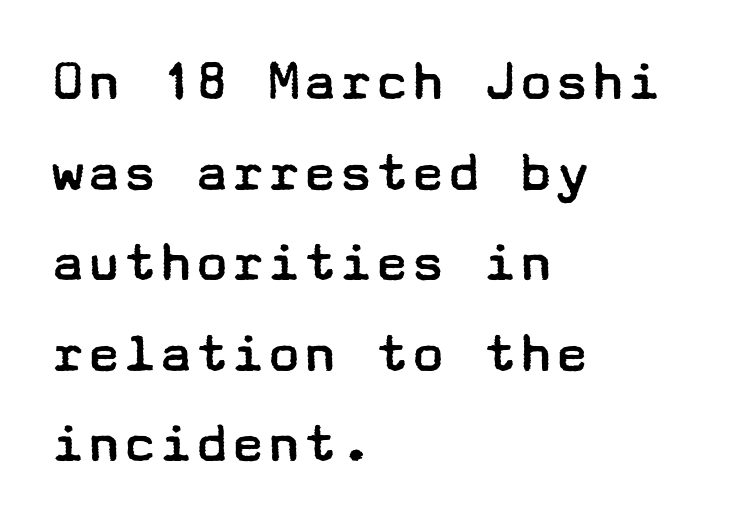
The image shows 60 px regular-weight, wide sans-serif type, upright; set left-aligned, normal line spacing (1.51x), normal letter spacing, not underlined; low stroke contrast and a medium x-height.
